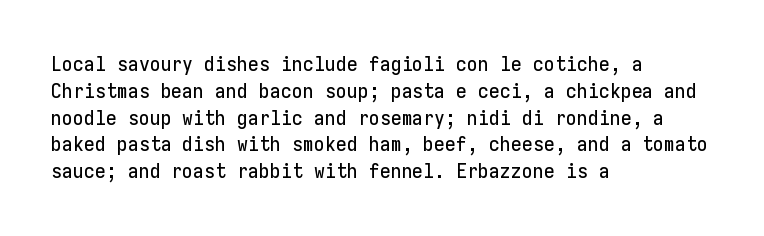
{"italic": "no", "underline": "no", "align": "left", "line_spacing": "normal", "line_spacing_ratio": 1.34, "letter_spacing": "normal", "letter_spacing_em": 0.0, "glyph_px": 20}
